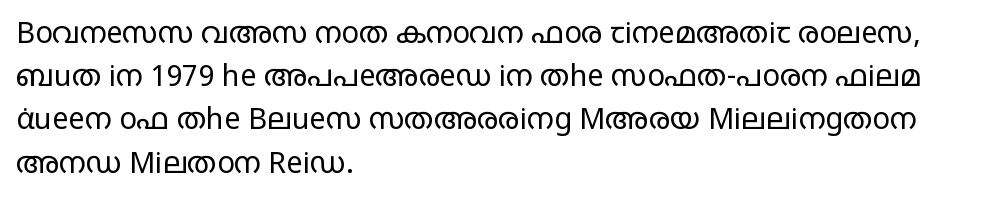
{"serif": "no", "italic": "no", "bold": "no", "weight": "regular", "width": "wide", "stroke_contrast": "low", "x_height": "large", "monospaced": "no", "underline": "no", "align": "left", "line_spacing": "normal", "line_spacing_ratio": 1.49, "letter_spacing": "normal", "letter_spacing_em": 0.0, "glyph_px": 29}
